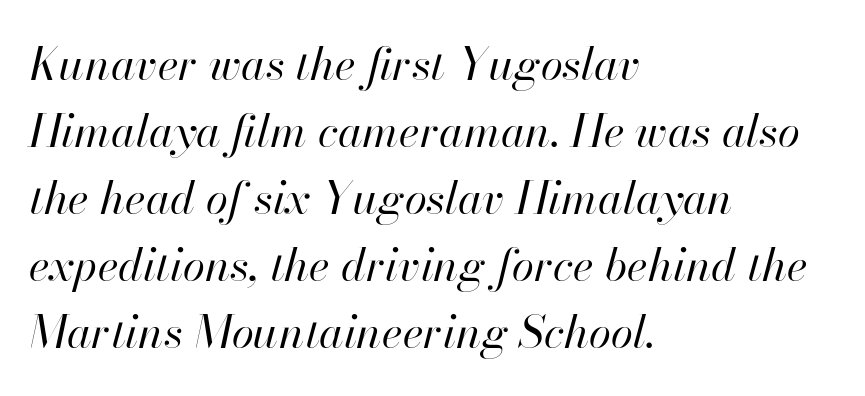
Q: Is the text bold? A: No.
Q: Is the text italic (slanted)? A: Yes, it leans right by about 13 degrees.
Q: Is the text underlined? A: No.
Q: How is the paragraph aligned? A: Left-aligned.
Q: Is the spacing between letters normal or unusually wide? A: Normal.
Q: Is the spacing between lines tight, normal or loose? A: Normal.
Q: Width (condensed, normal, or wide)? A: Normal.
Q: Stroke contrast? A: High.
Q: x-height? A: Small.
Q: Monospaced? A: No.
